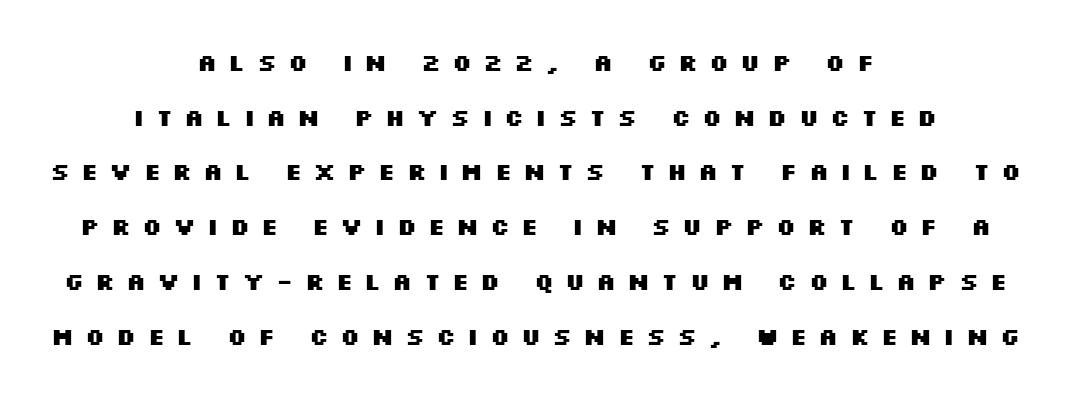
Q: Is the text bold? A: Yes.
Q: Is the text italic (slanted)? A: No, it is upright.
Q: Is the text underlined? A: No.
Q: How is the paragraph aligned? A: Centered.
Q: Is the spacing between letters normal or unusually wide? A: Unusually wide.
Q: Is the spacing between lines tight, normal or loose? A: Loose.
